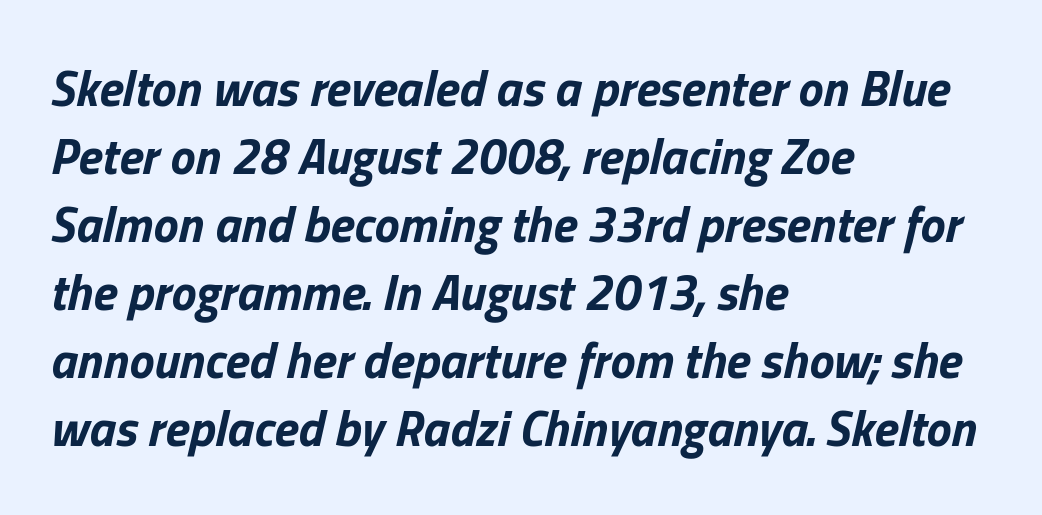
The image shows 50 px bold type, italic (leaning right); set left-aligned, normal line spacing (1.36x), normal letter spacing, not underlined; low stroke contrast and a medium x-height.
